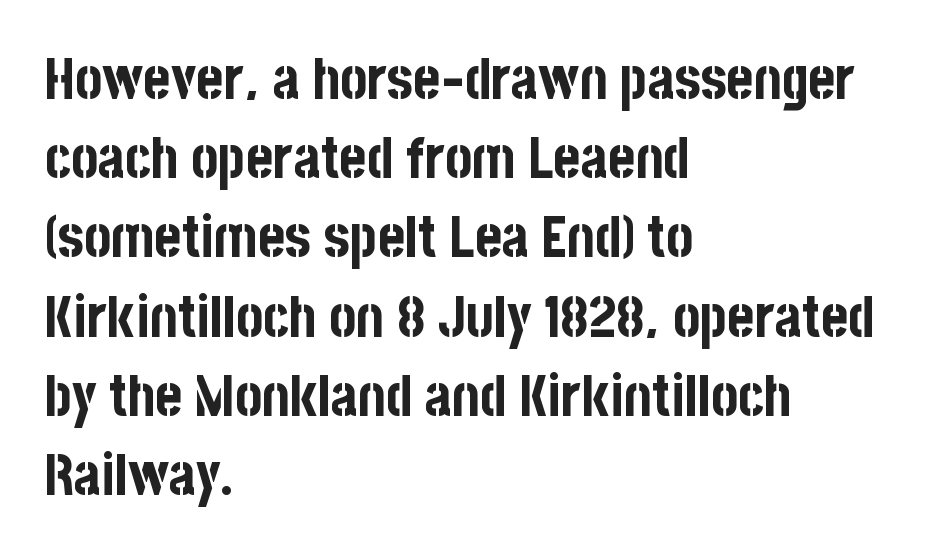
Q: Is the text bold? A: Yes.
Q: Is the text italic (slanted)? A: No, it is upright.
Q: Is the typeface a serif or a sans-serif typeface? A: Sans-serif.
Q: Is the text underlined? A: No.
Q: How is the paragraph aligned? A: Left-aligned.
Q: Is the spacing between letters normal or unusually wide? A: Normal.
Q: Is the spacing between lines tight, normal or loose? A: Normal.
Q: Width (condensed, normal, or wide)? A: Condensed.
Q: Stroke contrast? A: Low.
Q: x-height? A: Large.
Q: Monospaced? A: No.
